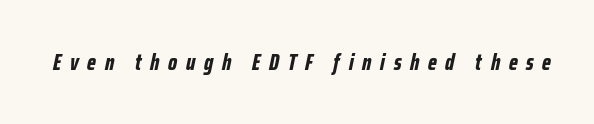
{"italic": "yes", "lean": "right", "slant_degrees": 12, "bold": "yes", "underline": "no", "letter_spacing": "wide", "letter_spacing_em": 0.38, "glyph_px": 23}
